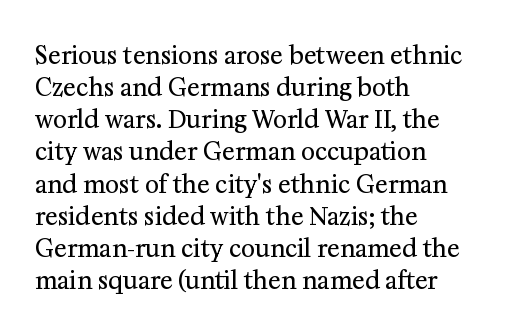
The strip under each line holds only bare page. You could call the tracking neutral — neither tight nor loose. Where is the straight margin? On the left. Upright lettering throughout. The weight tops out at a normal text grade.
